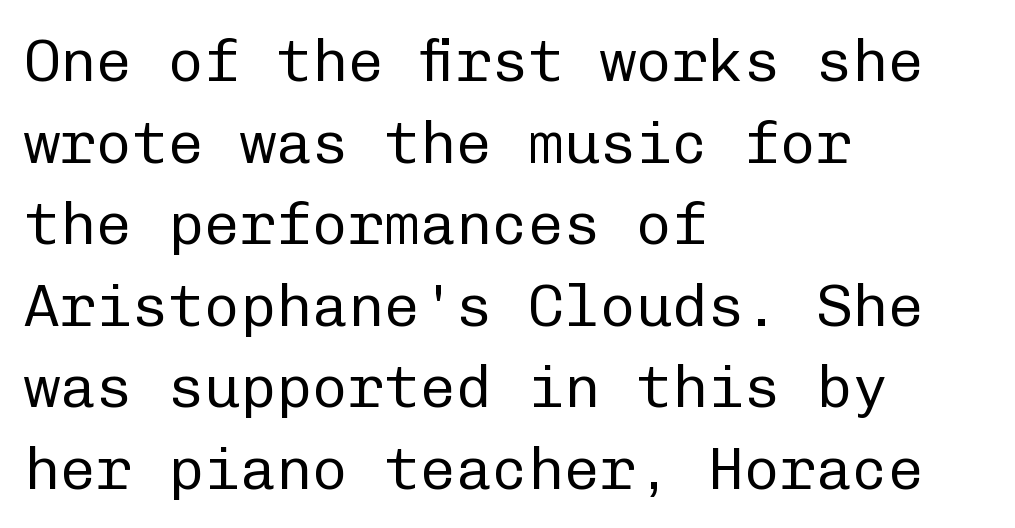
The space between consecutive lines is moderate. The string is rendered with underlining switched off. Caption: multi-line text, flush left, ragged right. The lettering holds an erect, upright posture throughout.
